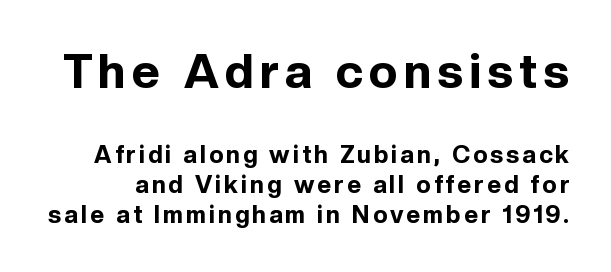
Q: Is the text bold? A: Yes.
Q: Is the text italic (slanted)? A: No, it is upright.
Q: Is the typeface a serif or a sans-serif typeface? A: Sans-serif.
Q: Is the text underlined? A: No.
Q: Is the spacing between lines tight, normal or loose? A: Normal.
Q: Which block of text is set in a larger size, the first (top) or the second (bottom)? A: The first (top) one.
Q: Width (condensed, normal, or wide)? A: Normal.
Q: x-height? A: Medium.
Q: Monospaced? A: No.
